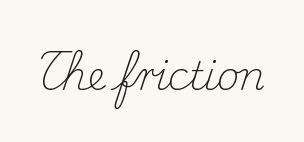
Q: Is the text bold? A: No.
Q: Is the text italic (slanted)? A: Yes.
Q: Is the typeface a serif or a sans-serif typeface? A: Serif.
Q: Is the text underlined? A: No.
Q: Is the spacing between letters normal or unusually wide? A: Normal.
Q: Width (condensed, normal, or wide)? A: Normal.
Q: Stroke contrast? A: Medium.
Q: x-height? A: Small.
Q: Monospaced? A: No.
